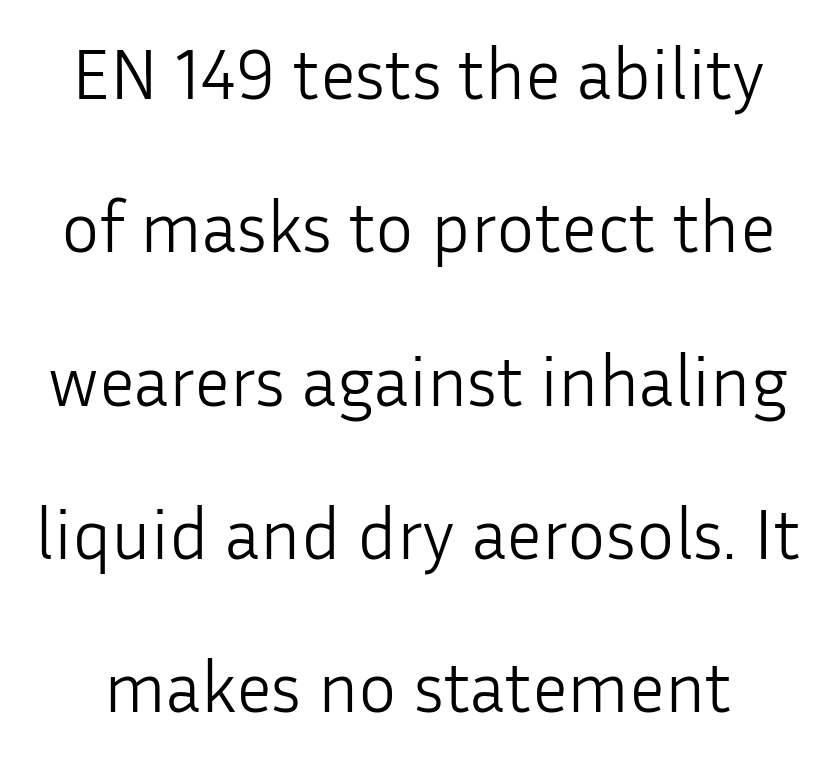
{"serif": "no", "italic": "no", "bold": "no", "weight": "light", "width": "normal", "stroke_contrast": "low", "x_height": "medium", "monospaced": "no", "underline": "no", "line_spacing": "loose", "line_spacing_ratio": 2.13, "letter_spacing": "normal", "letter_spacing_em": 0.0, "glyph_px": 72}
